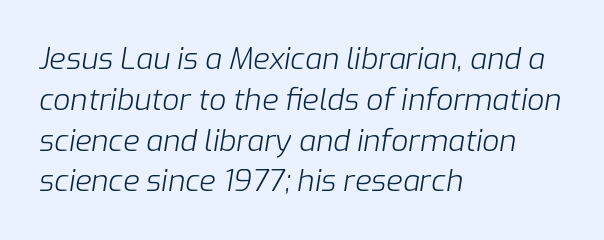
Q: Is the text bold? A: No.
Q: Is the text italic (slanted)? A: Yes, it leans right by about 9 degrees.
Q: Is the text underlined? A: No.
Q: How is the paragraph aligned? A: Left-aligned.
Q: Is the spacing between letters normal or unusually wide? A: Normal.
Q: Is the spacing between lines tight, normal or loose? A: Normal.
Q: Width (condensed, normal, or wide)? A: Normal.
Q: Stroke contrast? A: Low.
Q: x-height? A: Medium.
Q: Monospaced? A: No.
